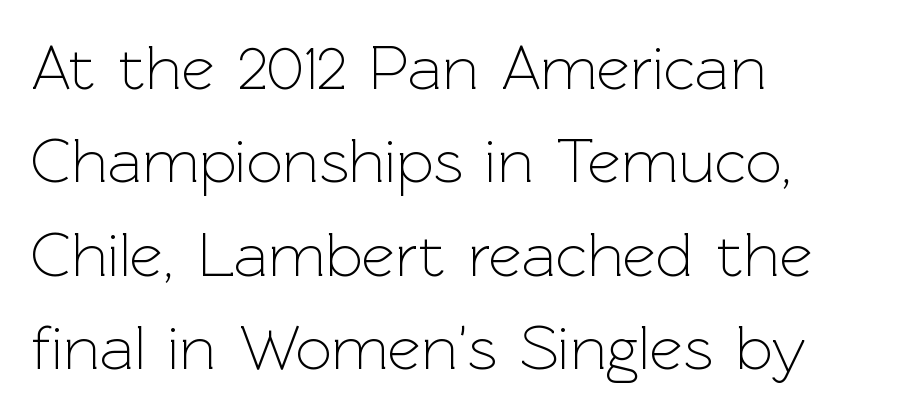
{"serif": "no", "italic": "no", "bold": "no", "weight": "light", "width": "normal", "x_height": "medium", "monospaced": "no", "underline": "no", "align": "left", "line_spacing": "normal", "line_spacing_ratio": 1.46, "letter_spacing": "normal", "letter_spacing_em": 0.0, "glyph_px": 64}
